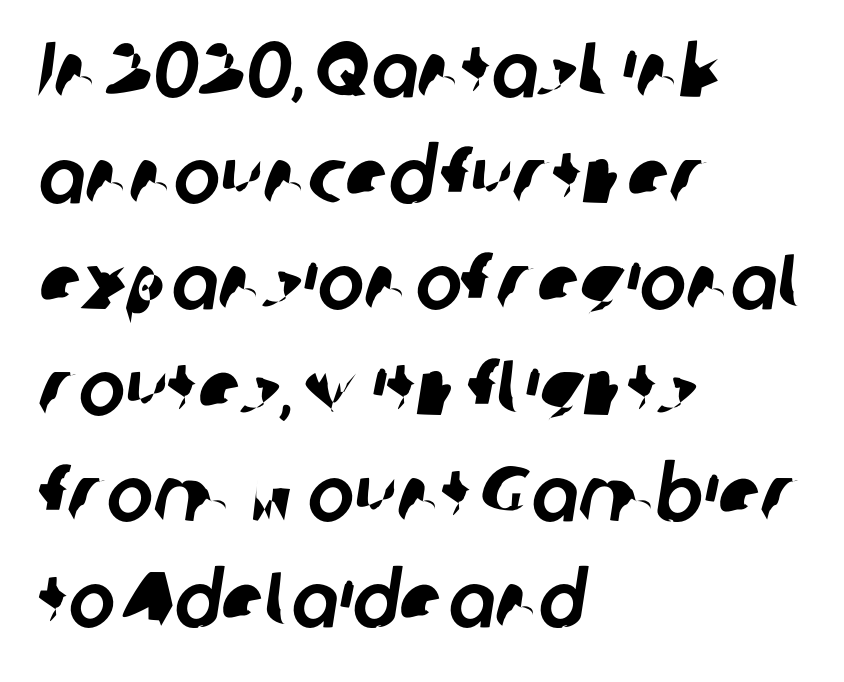
Q: Is the typeface a serif or a sans-serif typeface? A: Sans-serif.
Q: Is the text underlined? A: No.
Q: How is the paragraph aligned? A: Left-aligned.
Q: Is the spacing between letters normal or unusually wide? A: Normal.
Q: Is the spacing between lines tight, normal or loose? A: Normal.
Q: Width (condensed, normal, or wide)? A: Normal.
Q: Stroke contrast? A: Low.
Q: x-height? A: Medium.
Q: Monospaced? A: No.
